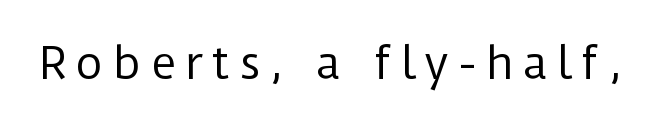
{"serif": "no", "italic": "no", "bold": "no", "weight": "regular", "width": "normal", "stroke_contrast": "low", "x_height": "medium", "monospaced": "no", "underline": "no", "letter_spacing": "wide", "letter_spacing_em": 0.21, "glyph_px": 43}
